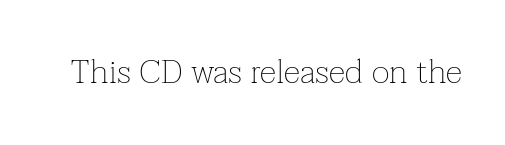
Q: Is the text bold? A: No.
Q: Is the text italic (slanted)? A: No, it is upright.
Q: Is the typeface a serif or a sans-serif typeface? A: Serif.
Q: Is the text underlined? A: No.
Q: Is the spacing between letters normal or unusually wide? A: Normal.
Q: Width (condensed, normal, or wide)? A: Normal.
Q: Stroke contrast? A: Low.
Q: x-height? A: Medium.
Q: Monospaced? A: No.
